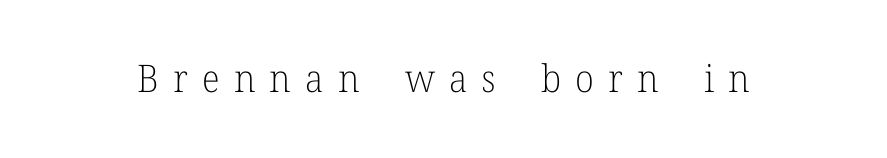
Font category for this specimen: serif. Notice how the stems are strictly vertical — no italics here. Substantial extra tracking has been applied to these lines. The typeface has the unassuming heft of standard copy or less. Spacing verdict: proportional, widths tailored to each character. The baseline area is clear.
